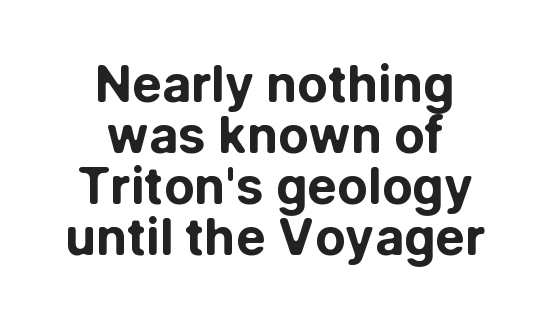
{"serif": "no", "italic": "no", "bold": "yes", "weight": "bold", "width": "normal", "stroke_contrast": "low", "x_height": "medium", "monospaced": "no", "underline": "no", "align": "center", "line_spacing": "tight", "line_spacing_ratio": 1.02, "letter_spacing": "normal", "letter_spacing_em": 0.0, "glyph_px": 50}
